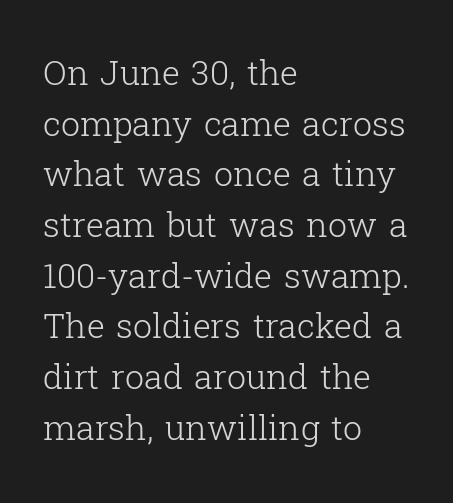
The image shows 34 px light serif type, upright; set left-aligned, normal line spacing (1.49x), normal letter spacing, not underlined; low stroke contrast and a medium x-height.
